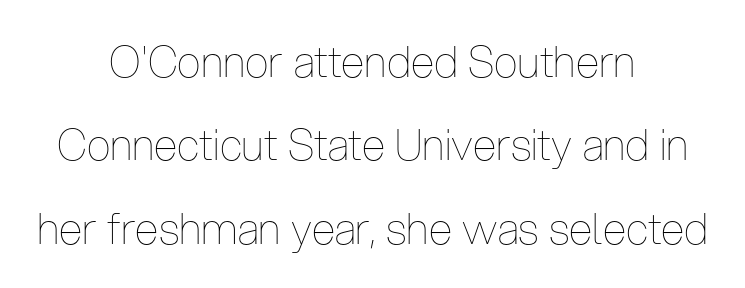
The image shows 43 px thin, condensed type, upright; set centered, loose line spacing (1.94x), normal letter spacing, not underlined; low stroke contrast and a medium x-height.
